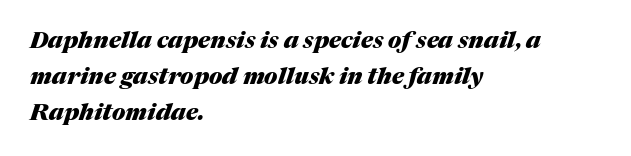
Q: Is the text bold? A: Yes.
Q: Is the text italic (slanted)? A: Yes, it leans right by about 17 degrees.
Q: Is the text underlined? A: No.
Q: How is the paragraph aligned? A: Left-aligned.
Q: Is the spacing between letters normal or unusually wide? A: Normal.
Q: Is the spacing between lines tight, normal or loose? A: Normal.
